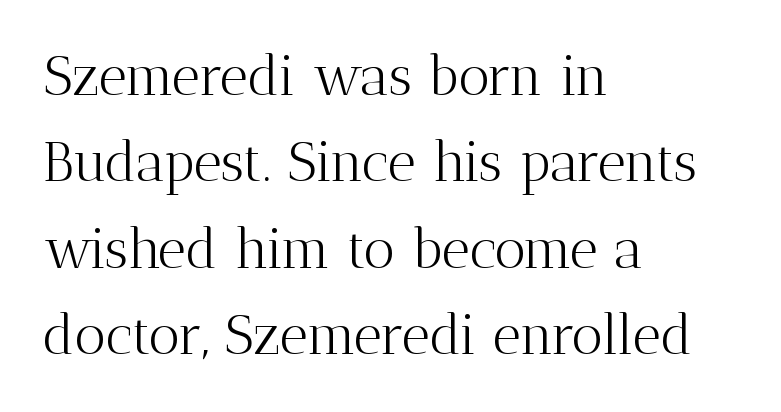
The image shows 55 px light serif type, upright; set left-aligned, normal line spacing (1.57x), normal letter spacing, not underlined; medium stroke contrast and a medium x-height.
